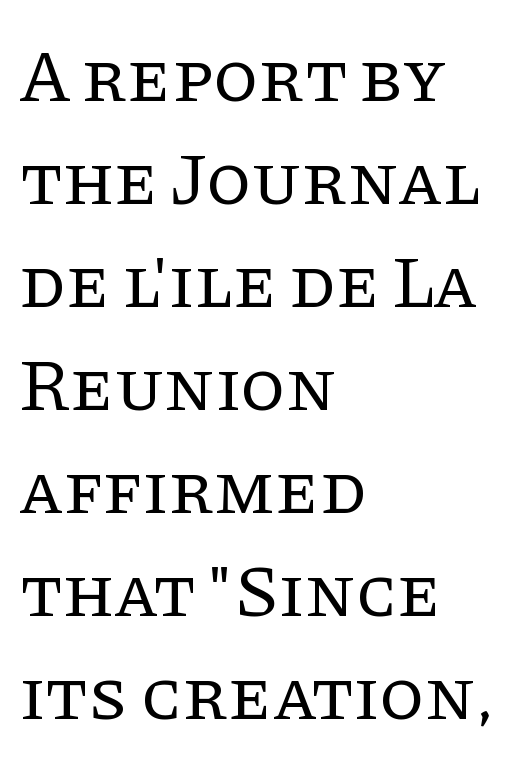
{"serif": "yes", "italic": "no", "bold": "no", "weight": "regular", "width": "normal", "stroke_contrast": "low", "x_height": "large", "monospaced": "no", "underline": "no", "align": "left", "line_spacing": "normal", "line_spacing_ratio": 1.41, "letter_spacing": "normal", "letter_spacing_em": 0.0, "glyph_px": 73}
